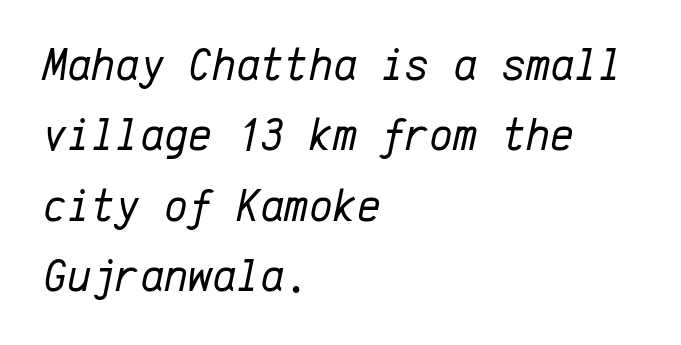
{"italic": "yes", "lean": "right", "slant_degrees": 12, "bold": "no", "weight": "regular", "width": "normal", "stroke_contrast": "low", "x_height": "medium", "monospaced": "yes", "underline": "no", "align": "left", "line_spacing": "normal", "line_spacing_ratio": 1.53, "letter_spacing": "normal", "letter_spacing_em": 0.0, "glyph_px": 46}
